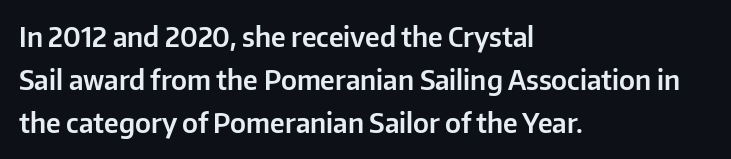
The image shows 27 px text type, upright; set left-aligned, normal line spacing (1.6x), normal letter spacing, not underlined.
